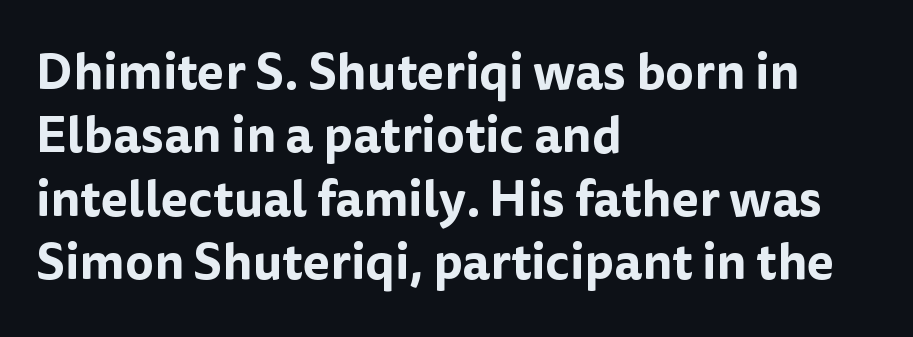
{"serif": "no", "italic": "no", "width": "normal", "stroke_contrast": "low", "x_height": "medium", "monospaced": "no", "underline": "no", "align": "left", "line_spacing": "normal", "line_spacing_ratio": 1.27, "letter_spacing": "normal", "letter_spacing_em": 0.0, "glyph_px": 50}
